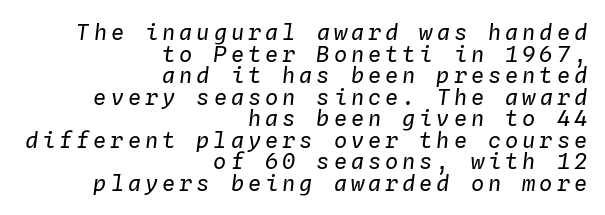
Q: Is the text bold? A: No.
Q: Is the text italic (slanted)? A: Yes, it leans right by about 4 degrees.
Q: Is the text underlined? A: No.
Q: How is the paragraph aligned? A: Right-aligned.
Q: Is the spacing between lines tight, normal or loose? A: Tight.
